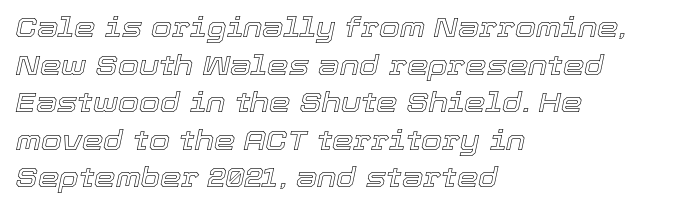
{"italic": "yes", "lean": "right", "slant_degrees": 12, "underline": "no", "align": "left", "line_spacing": "normal", "line_spacing_ratio": 1.39, "letter_spacing": "normal", "letter_spacing_em": 0.0, "glyph_px": 27}
